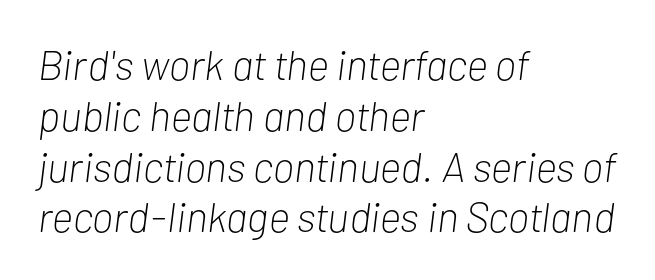
{"italic": "yes", "lean": "right", "slant_degrees": 7, "bold": "no", "weight": "light", "width": "condensed", "stroke_contrast": "low", "x_height": "medium", "monospaced": "no", "underline": "no", "align": "left", "line_spacing_ratio": 1.21, "letter_spacing": "normal", "letter_spacing_em": 0.0, "glyph_px": 42}
